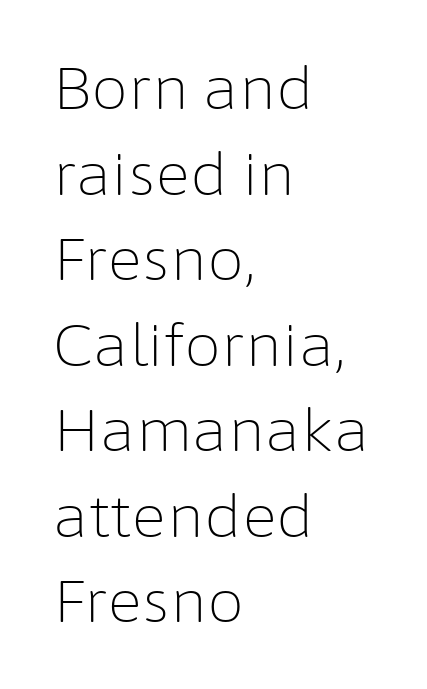
The image shows 59 px light sans-serif type, upright; set left-aligned, normal line spacing (1.45x), normal letter spacing, not underlined; low stroke contrast and a medium x-height.
